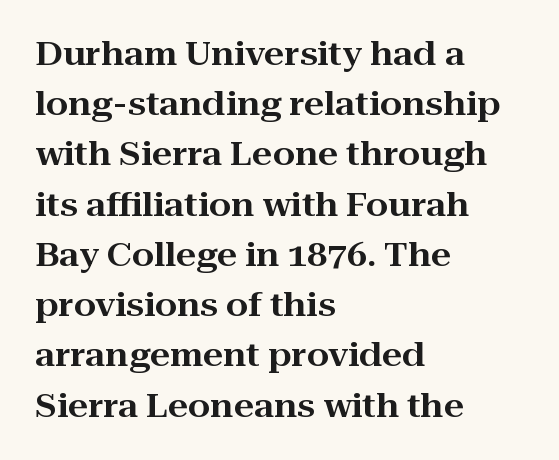
In terms of leading, this rendering sits right in the middle. These lines are rendered in a variable-pitch font. The letters sit at their default tracking, neither squeezed nor spread. Left-aligned paragraph, ragged on the right. Serifs: yes, visible at the terminals of the letterforms. A clean baseline with only descenders dipping below it.
